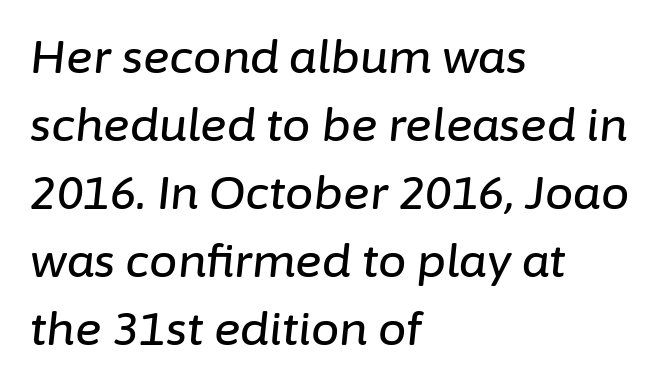
{"italic": "yes", "lean": "right", "slant_degrees": 6, "width": "normal", "stroke_contrast": "low", "x_height": "medium", "monospaced": "no", "underline": "no", "align": "left", "line_spacing": "normal", "line_spacing_ratio": 1.51, "letter_spacing": "normal", "letter_spacing_em": 0.0, "glyph_px": 45}
